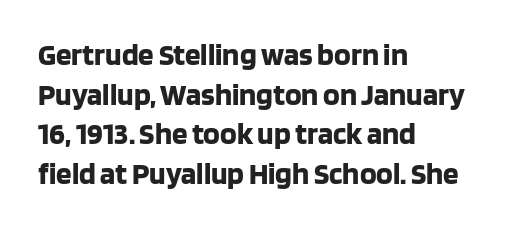
{"serif": "no", "italic": "no", "bold": "yes", "weight": "bold", "width": "normal", "stroke_contrast": "low", "x_height": "large", "monospaced": "no", "underline": "no", "align": "left", "line_spacing": "normal", "line_spacing_ratio": 1.28, "letter_spacing": "normal", "letter_spacing_em": 0.0, "glyph_px": 31}
